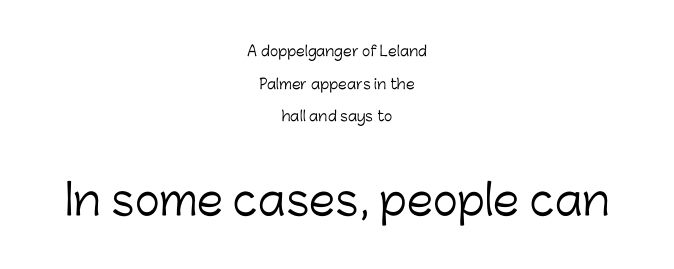
{"serif": "no", "italic": "no", "bold": "no", "weight": "light", "width": "normal", "stroke_contrast": "low", "x_height": "medium", "monospaced": "no", "underline": "no", "align": "center", "line_spacing": "loose", "line_spacing_ratio": 2.33, "letter_spacing": "normal", "letter_spacing_em": 0.0, "larger_block": "second", "size_ratio": 3.0, "glyph_px": 42}
